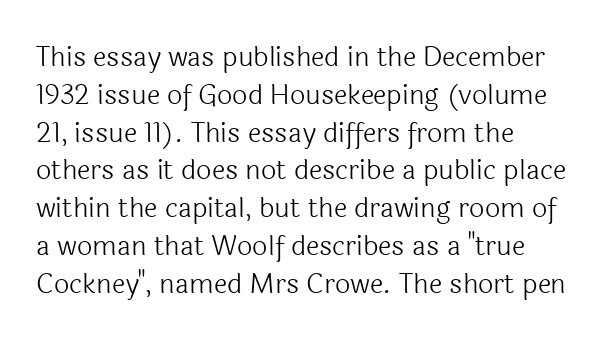
The image shows 27 px text type, upright; set left-aligned, normal line spacing (1.4x), normal letter spacing, not underlined.
